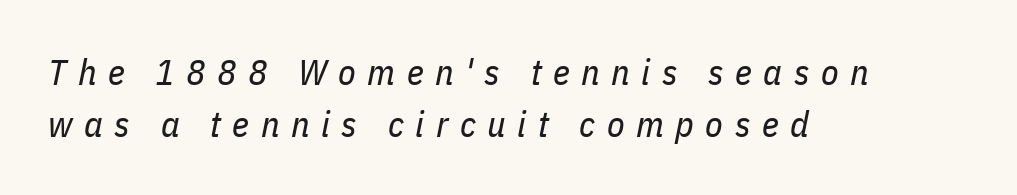
The letterforms sit at book weight or below. Whoever set this chose a conventional vertical rhythm. The face used here is rendered with a markedly widened letterfit. Each letter keeps its own natural width here, so spacing adapts to shape. Bare-footed words on every line. One-word summary of the alignment: left.
